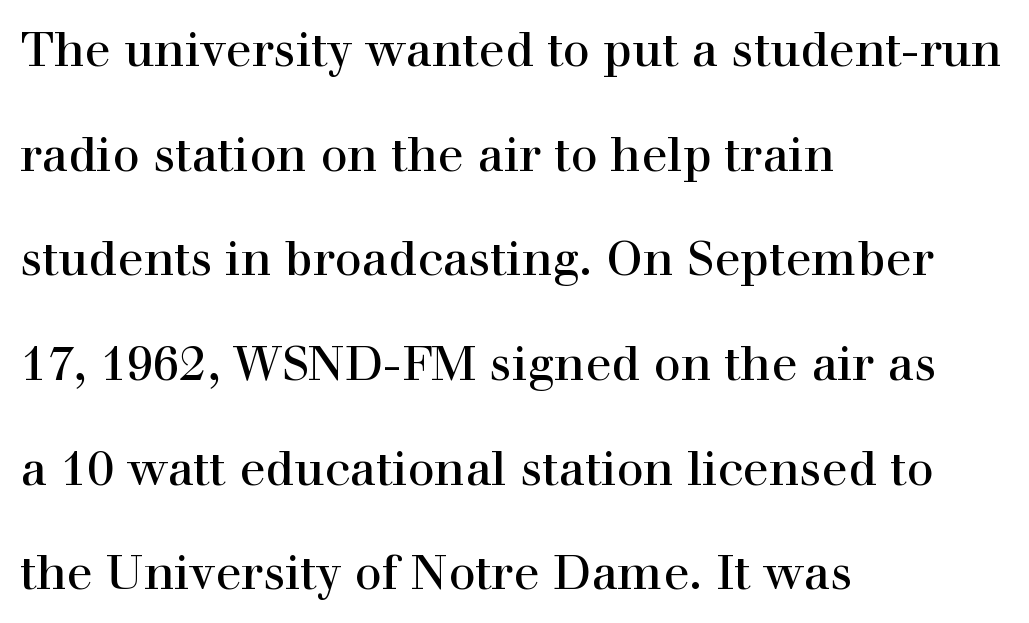
The image shows 48 px serif type, upright; set left-aligned, loose line spacing (2.18x), normal letter spacing, not underlined; a medium x-height.
